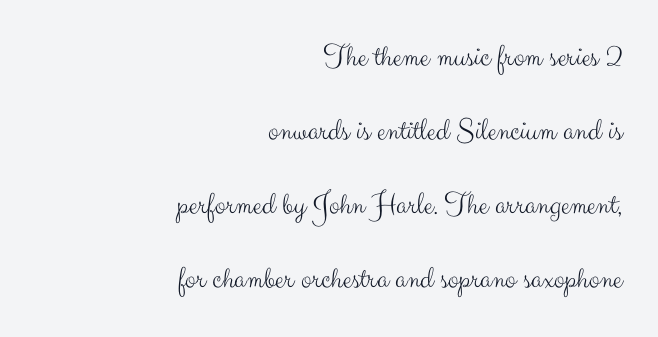
Q: Is the text bold? A: No.
Q: Is the text italic (slanted)? A: Yes.
Q: Is the typeface a serif or a sans-serif typeface? A: Sans-serif.
Q: Is the text underlined? A: No.
Q: How is the paragraph aligned? A: Right-aligned.
Q: Is the spacing between letters normal or unusually wide? A: Normal.
Q: Is the spacing between lines tight, normal or loose? A: Loose.
Q: Width (condensed, normal, or wide)? A: Normal.
Q: Stroke contrast? A: Medium.
Q: x-height? A: Small.
Q: Monospaced? A: No.
